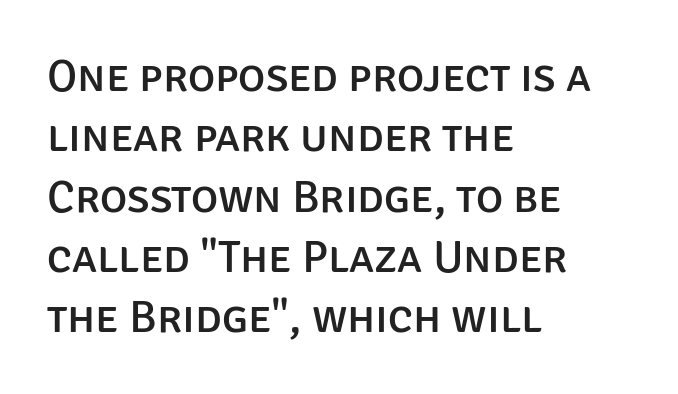
Q: Is the text italic (slanted)? A: No, it is upright.
Q: Is the typeface a serif or a sans-serif typeface? A: Sans-serif.
Q: Is the text underlined? A: No.
Q: How is the paragraph aligned? A: Left-aligned.
Q: Is the spacing between letters normal or unusually wide? A: Normal.
Q: Is the spacing between lines tight, normal or loose? A: Normal.
Q: Width (condensed, normal, or wide)? A: Normal.
Q: Stroke contrast? A: Low.
Q: x-height? A: Large.
Q: Monospaced? A: No.
